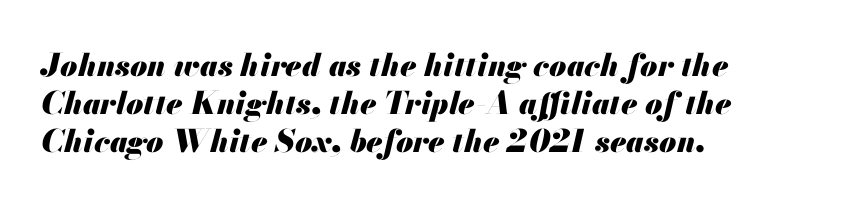
Q: Is the text bold? A: Yes.
Q: Is the text italic (slanted)? A: Yes, it leans right by about 13 degrees.
Q: Is the text underlined? A: No.
Q: How is the paragraph aligned? A: Left-aligned.
Q: Is the spacing between letters normal or unusually wide? A: Normal.
Q: Width (condensed, normal, or wide)? A: Normal.
Q: Stroke contrast? A: Medium.
Q: x-height? A: Small.
Q: Monospaced? A: No.
